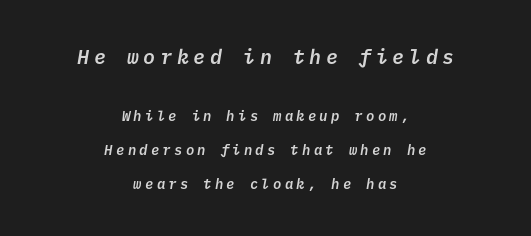
{"bold": "semi", "underline": "no", "align": "center", "line_spacing": "loose", "line_spacing_ratio": 2.42, "letter_spacing": "wide", "letter_spacing_em": 0.23, "larger_block": "first", "size_ratio": 1.43, "glyph_px": 20}
